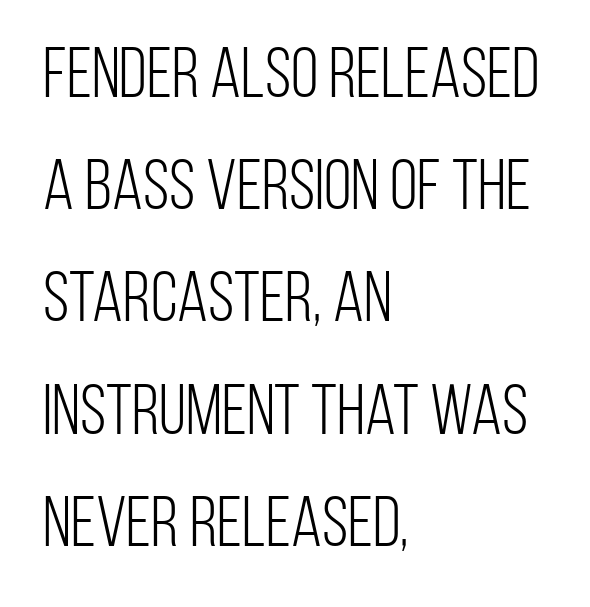
Vertical stems look standard width or narrower in stroke. Examine the stroke ends and you'll find no serifs. Ascenders rise straight up at ninety degrees. The lines sit at an ordinary, default distance from one another.
